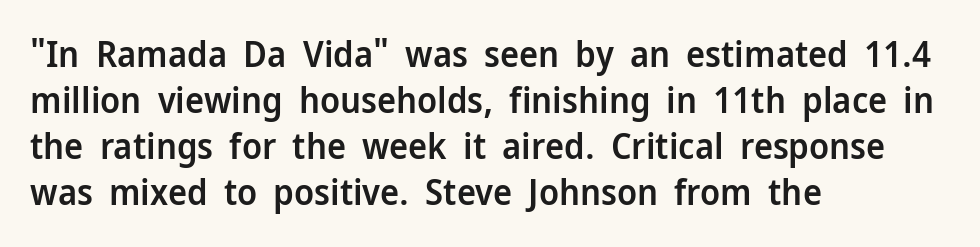
{"serif": "no", "italic": "no", "bold": "semi", "weight": "semibold", "width": "normal", "stroke_contrast": "low", "x_height": "medium", "monospaced": "no", "underline": "no", "align": "left", "line_spacing": "normal", "line_spacing_ratio": 1.28, "letter_spacing": "normal", "letter_spacing_em": 0.0, "glyph_px": 36}
